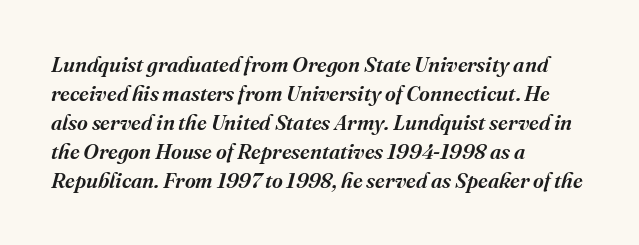
The image shows 21 px text type, italic (leaning right); set left-aligned, normal line spacing (1.38x), normal letter spacing, not underlined.
